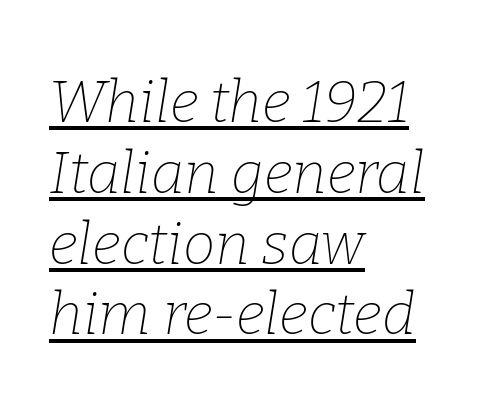
Q: Is the text bold? A: No.
Q: Is the text italic (slanted)? A: Yes, it leans right by about 9 degrees.
Q: Is the typeface a serif or a sans-serif typeface? A: Serif.
Q: Is the text underlined? A: Yes.
Q: How is the paragraph aligned? A: Left-aligned.
Q: Is the spacing between letters normal or unusually wide? A: Normal.
Q: Width (condensed, normal, or wide)? A: Normal.
Q: Stroke contrast? A: Low.
Q: x-height? A: Medium.
Q: Monospaced? A: No.
